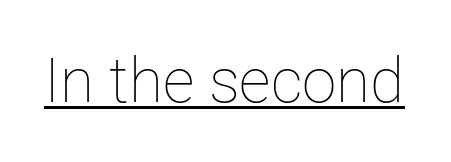
{"italic": "no", "bold": "no", "weight": "thin", "width": "normal", "stroke_contrast": "low", "x_height": "medium", "monospaced": "no", "underline": "yes", "letter_spacing": "normal", "letter_spacing_em": 0.0, "glyph_px": 62}
